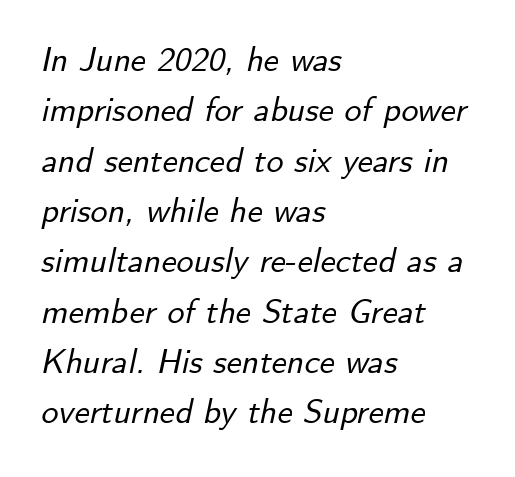
Q: Is the text italic (slanted)? A: Yes, it leans right by about 12 degrees.
Q: Is the text underlined? A: No.
Q: How is the paragraph aligned? A: Left-aligned.
Q: Is the spacing between letters normal or unusually wide? A: Normal.
Q: Is the spacing between lines tight, normal or loose? A: Normal.
Q: Width (condensed, normal, or wide)? A: Normal.
Q: Stroke contrast? A: Low.
Q: x-height? A: Small.
Q: Monospaced? A: No.
